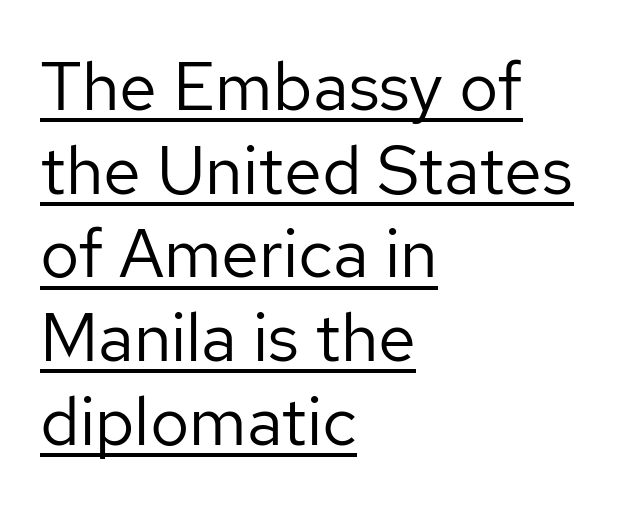
The image shows 68 px regular-weight sans-serif type, upright; set left-aligned, line spacing 1.23x, normal letter spacing, underlined; low stroke contrast and a medium x-height.
